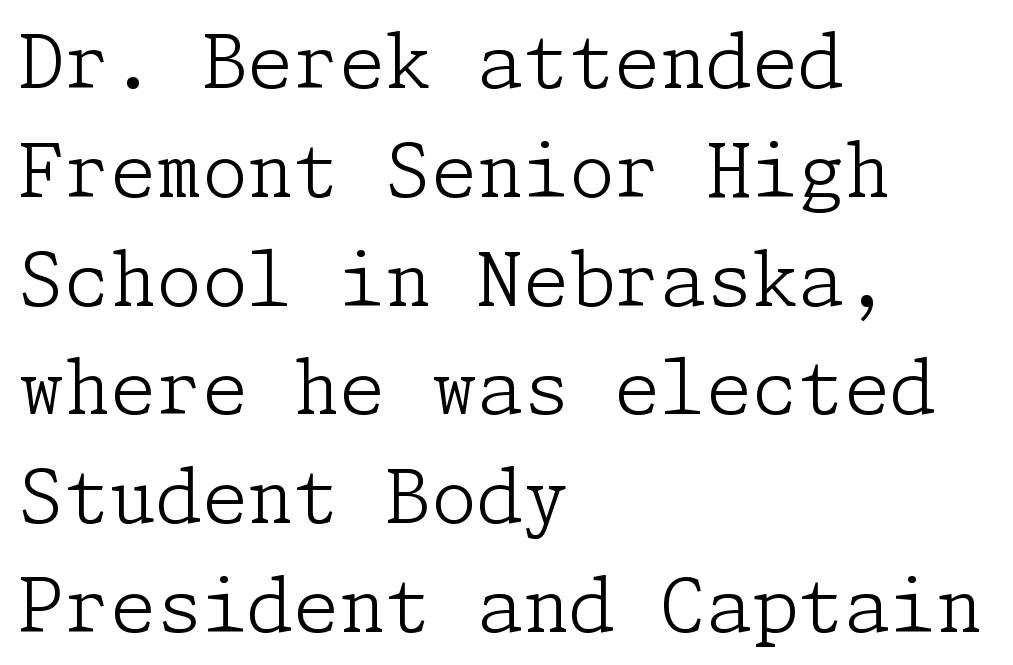
{"serif": "yes", "italic": "no", "bold": "no", "weight": "light", "width": "normal", "stroke_contrast": "low", "x_height": "medium", "underline": "no", "align": "left", "line_spacing": "normal", "line_spacing_ratio": 1.47, "letter_spacing": "normal", "letter_spacing_em": 0.0, "glyph_px": 74}
